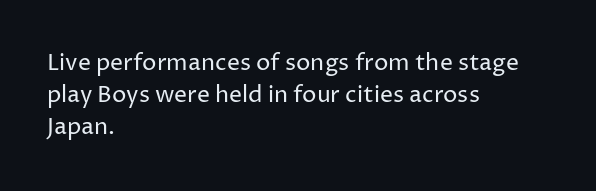
Q: Is the text bold? A: No.
Q: Is the text italic (slanted)? A: No, it is upright.
Q: Is the text underlined? A: No.
Q: How is the paragraph aligned? A: Left-aligned.
Q: Is the spacing between letters normal or unusually wide? A: Normal.
Q: Is the spacing between lines tight, normal or loose? A: Normal.
